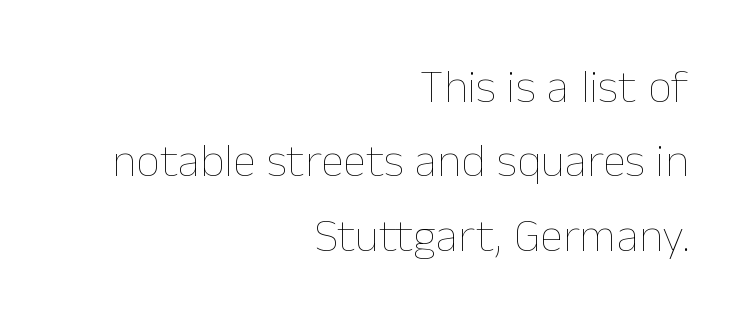
The image shows 47 px thin type, upright; set right-aligned, normal line spacing (1.58x), normal letter spacing, not underlined; low stroke contrast and a medium x-height.
